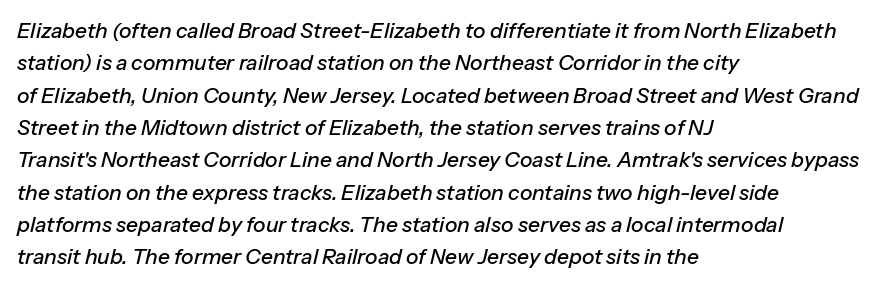
{"italic": "yes", "lean": "right", "slant_degrees": 13, "underline": "no", "align": "left", "line_spacing": "normal", "line_spacing_ratio": 1.54, "letter_spacing": "normal", "letter_spacing_em": 0.0, "glyph_px": 21}
